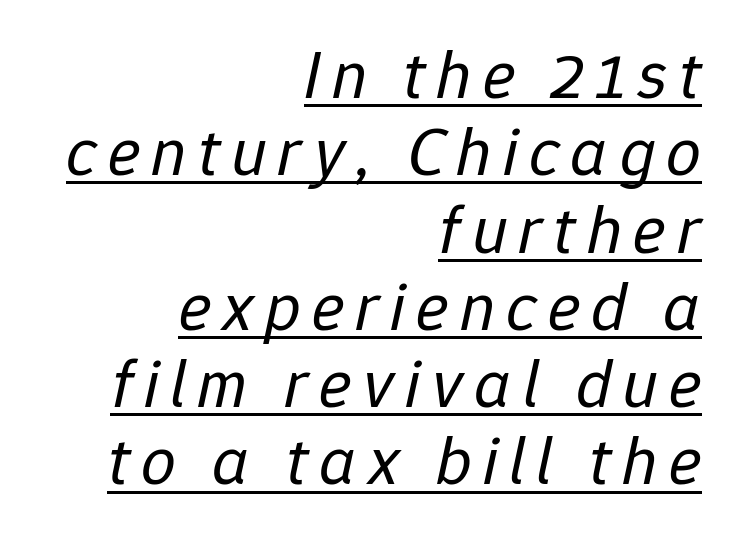
Q: Is the text bold? A: No.
Q: Is the text italic (slanted)? A: Yes, it leans right by about 12 degrees.
Q: Is the text underlined? A: Yes.
Q: How is the paragraph aligned? A: Right-aligned.
Q: Is the spacing between lines tight, normal or loose? A: Tight.
Q: Width (condensed, normal, or wide)? A: Normal.
Q: Stroke contrast? A: Low.
Q: x-height? A: Medium.
Q: Monospaced? A: No.
